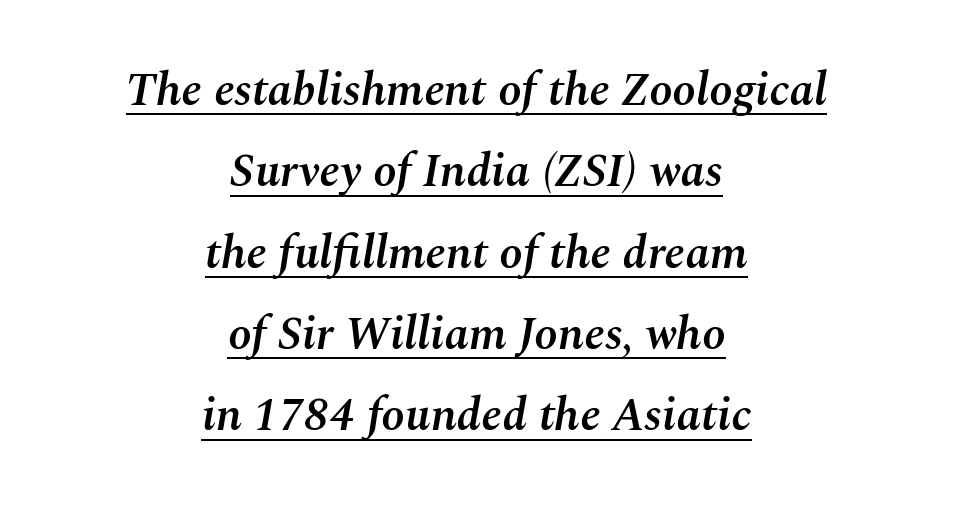
{"italic": "yes", "lean": "right", "slant_degrees": 10, "bold": "semi", "weight": "semibold", "width": "normal", "stroke_contrast": "medium", "x_height": "medium", "monospaced": "no", "underline": "yes", "align": "center", "line_spacing_ratio": 1.73, "letter_spacing": "normal", "letter_spacing_em": 0.0, "glyph_px": 47}
